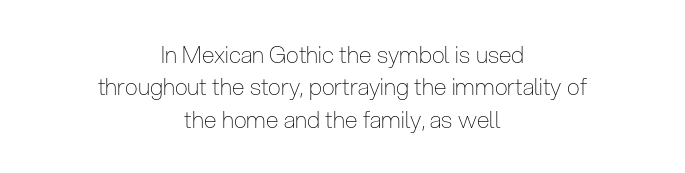
The image shows 23 px text type, upright; set centered, normal line spacing (1.41x), normal letter spacing, not underlined.
